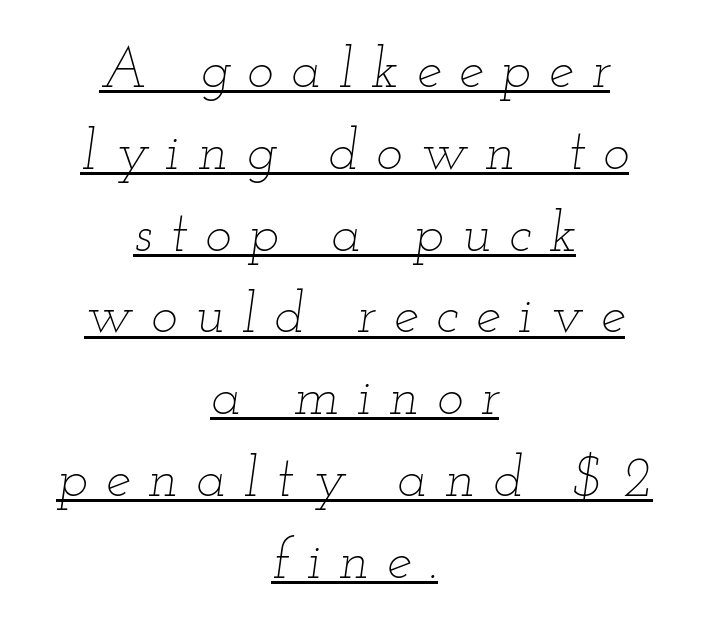
Where is the straight margin? There isn't one; the lines are centered. This sample has the flowing, uneven cadence of proportional lettering. Glyph-to-glyph distance is far greater than everyday printed text. The cut favours lightness, reaching ordinary text weight at its darkest. Does the lettering tilt? It does — this is italic. Vertical spacing — default.
